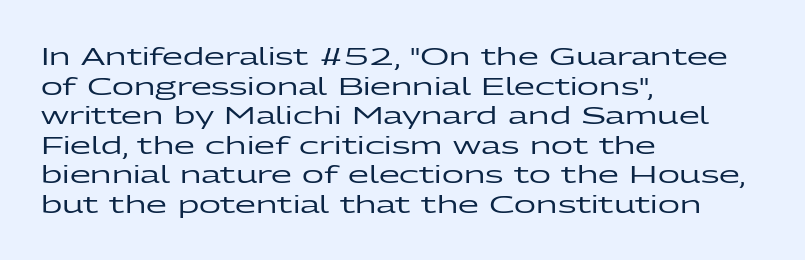
{"italic": "no", "underline": "no", "align": "left", "line_spacing_ratio": 1.23, "letter_spacing": "normal", "letter_spacing_em": 0.0, "glyph_px": 24}
